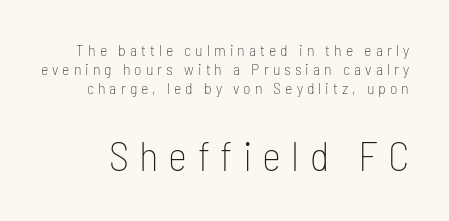
The image shows 41 px thin, condensed sans-serif type, upright; set line spacing 1.2x, unusually wide letter spacing (+0.25 em), not underlined; the second (bottom) block is 2.56x larger; low stroke contrast and a medium x-height.
